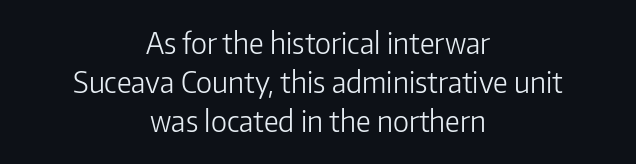
What's the leading like? Ordinary, nothing unusual. This sample uses a sans-serif face. Character widths vary here, with narrow letters taking less room than wide ones. Heaviness? Minimal to ordinary, like unemphasized prose. Underline: absent. The gaps between neighbouring characters are ordinary and unremarkable.
